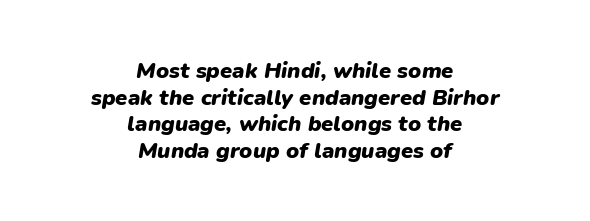
{"italic": "yes", "lean": "right", "slant_degrees": 9, "bold": "yes", "underline": "no", "align": "center", "line_spacing_ratio": 1.21, "letter_spacing": "normal", "letter_spacing_em": 0.0, "glyph_px": 22}
